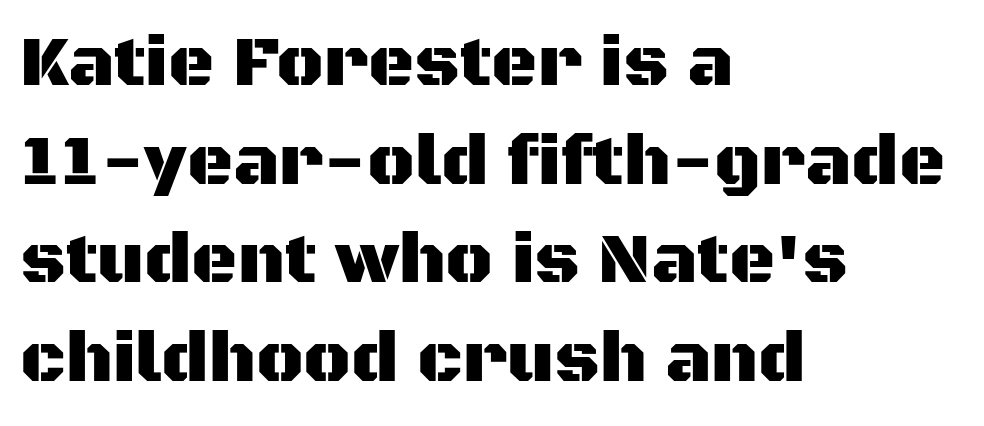
Typographically, this falls in the sans-serif category. One glance says typical: line gaps are just what's usual. A typesetter would call this zero additional tracking. The baseline area is clear. The typesetter chose a ragged-right arrangement here. Character widths vary here, with narrow letters taking less room than wide ones.
